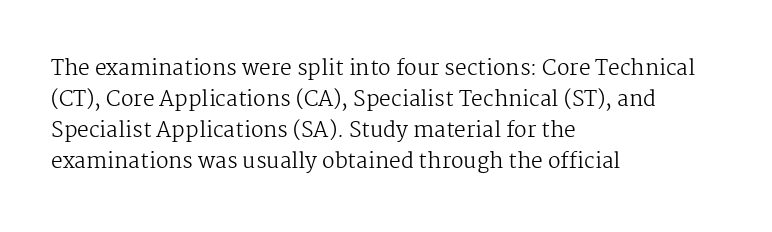
The image shows 21 px text type, upright; set left-aligned, normal line spacing (1.48x), normal letter spacing, not underlined.
